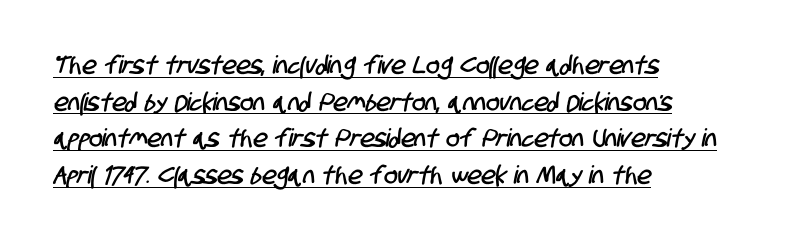
Each word holds together tightly as a unit, with standard inter-letter gaps. Summary of vertical rhythm: regular, with standard interline spacing. Honestly, the underline is the first thing you notice here. Short and long lines alike share a common starting point at left.
